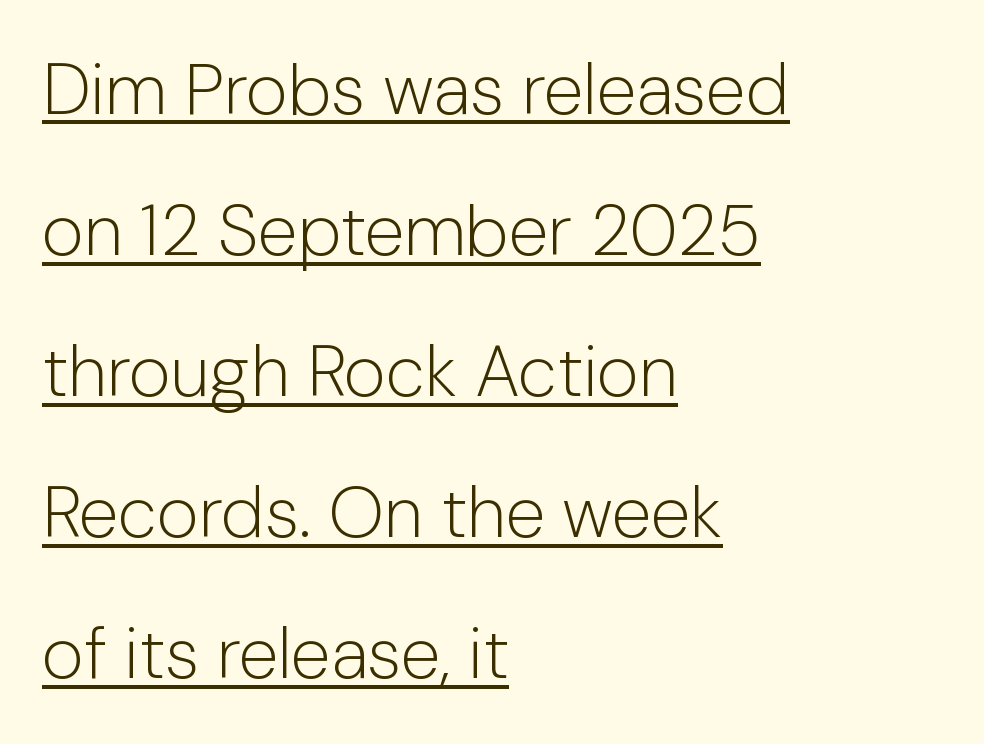
{"serif": "no", "italic": "no", "bold": "no", "weight": "light", "width": "normal", "stroke_contrast": "low", "x_height": "medium", "monospaced": "no", "underline": "yes", "align": "left", "line_spacing": "loose", "line_spacing_ratio": 1.96, "letter_spacing": "normal", "letter_spacing_em": 0.0, "glyph_px": 72}
